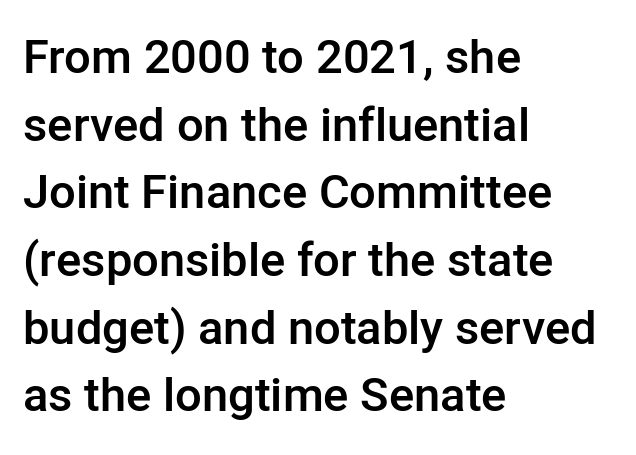
The image shows 47 px semibold sans-serif type, upright; set left-aligned, normal line spacing (1.44x), normal letter spacing, not underlined; low stroke contrast and a medium x-height.
